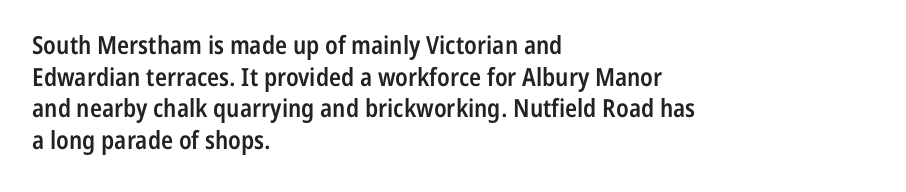
Q: Is the text bold? A: Semi-bold.
Q: Is the text italic (slanted)? A: No, it is upright.
Q: Is the text underlined? A: No.
Q: How is the paragraph aligned? A: Left-aligned.
Q: Is the spacing between letters normal or unusually wide? A: Normal.
Q: Is the spacing between lines tight, normal or loose? A: Normal.
